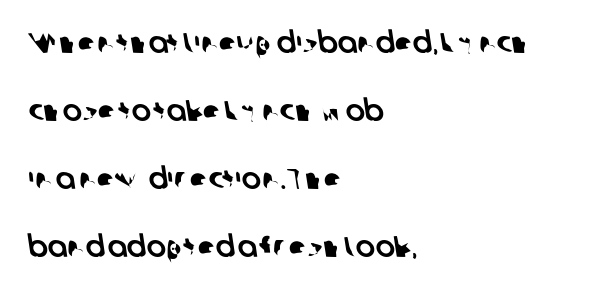
Regarding serifs, this sample does without them. Compared with typical paragraphs, the rows here are farther apart. A classic flush-left, rag-right setting is used for this passage. Standard letterfit; no display-style spreading of the glyphs.
